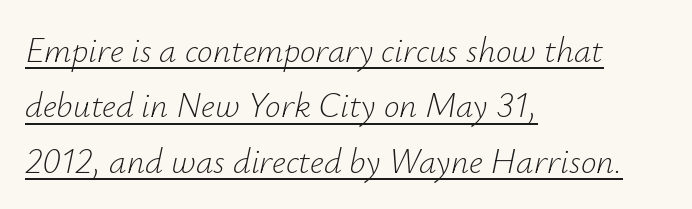
Q: Is the text bold? A: No.
Q: Is the text italic (slanted)? A: Yes, it leans right by about 12 degrees.
Q: Is the text underlined? A: Yes.
Q: How is the paragraph aligned? A: Left-aligned.
Q: Is the spacing between letters normal or unusually wide? A: Normal.
Q: Is the spacing between lines tight, normal or loose? A: Normal.
Q: Width (condensed, normal, or wide)? A: Normal.
Q: Stroke contrast? A: Low.
Q: x-height? A: Small.
Q: Monospaced? A: No.
